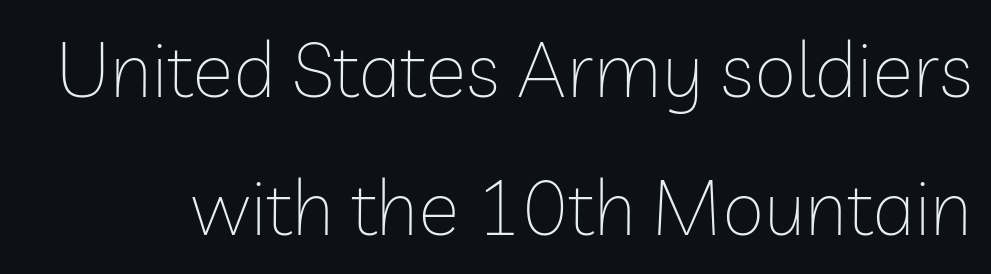
The image shows 77 px thin sans-serif type, upright; set line spacing 1.79x, normal letter spacing, not underlined; low stroke contrast and a medium x-height.
